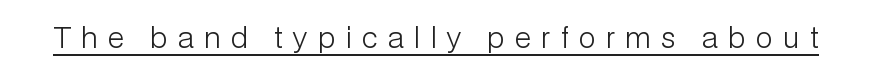
Display-style spreading of the glyphs; the letterfit is very open. The letters advance in unequal steps, a hallmark of proportional type. Has an underline been added? It has. To sum up the face: it is a sans, with no serifs.
